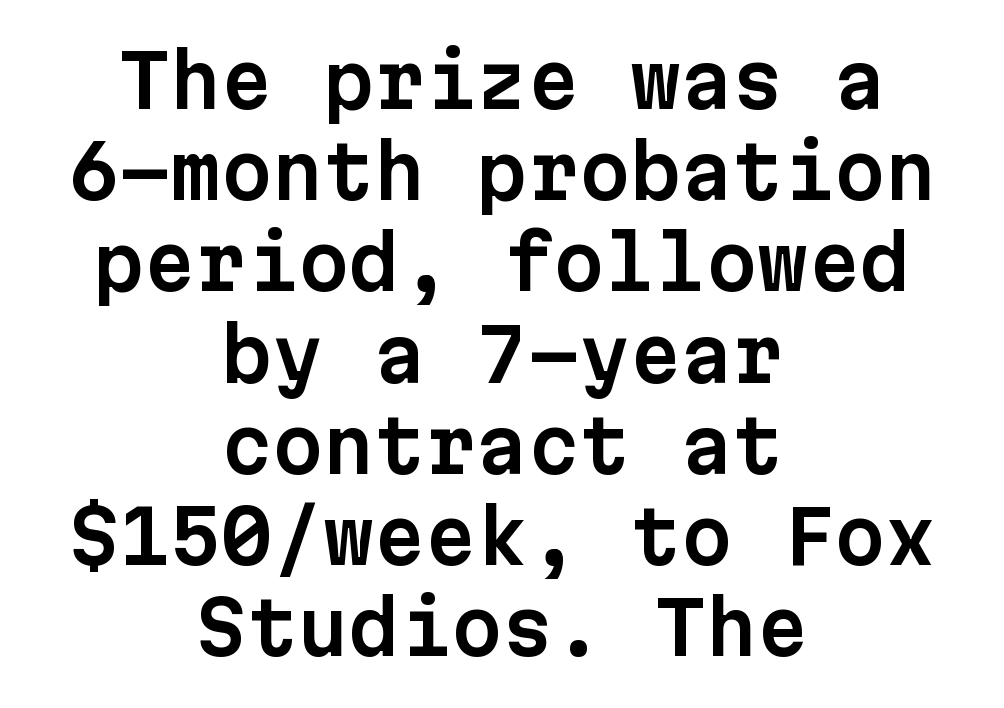
The image shows 73 px sans-serif type, upright, monospaced; set centered, normal line spacing (1.25x), normal letter spacing, not underlined; low stroke contrast and a medium x-height.
